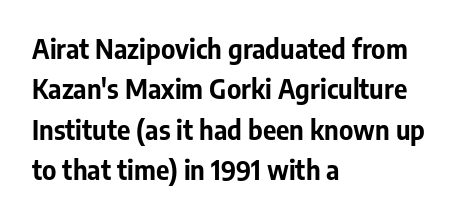
A classic flush-left, rag-right setting is used for this passage. Rows of type keep a routine distance in the vertical direction. Descenders are the only things crossing below the line. The strokes are fattened all the way to bold. Tracking value appears to be zero — textbook default spacing.
